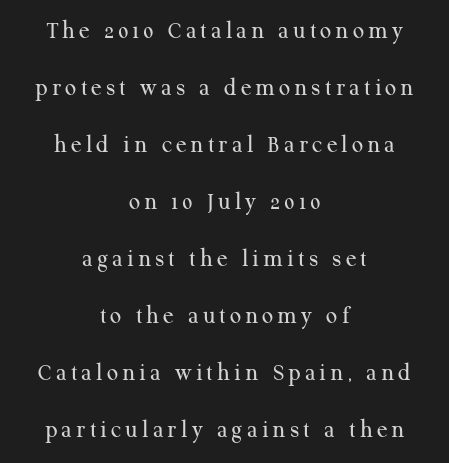
{"italic": "no", "bold": "no", "underline": "no", "align": "center", "line_spacing": "loose", "line_spacing_ratio": 2.28, "glyph_px": 25}
